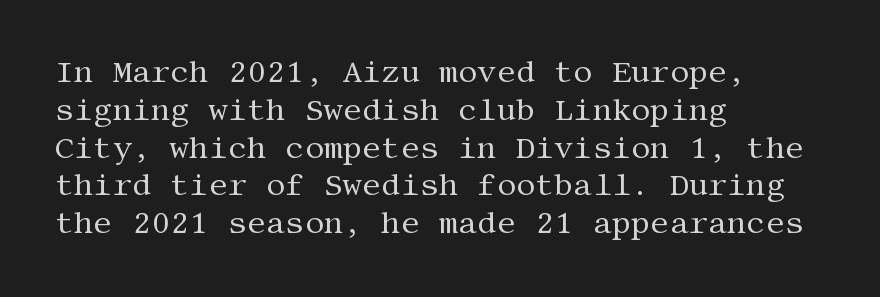
The image shows 30 px regular-weight serif type, upright; set left-aligned, normal line spacing (1.26x), normal letter spacing, not underlined; medium stroke contrast and a large x-height.
